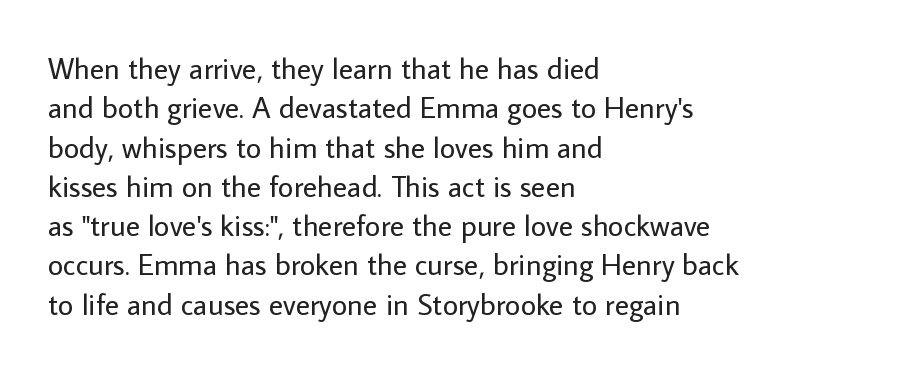
Is the stroke heavy? The answer is a plain regular-or-lighter. Does the copy run flush right? No — it runs flush left. Line spacing here is normal. The letters carry no serifs — their stems end cleanly without finishing strokes. The rendering keeps characters at their native spacing.
